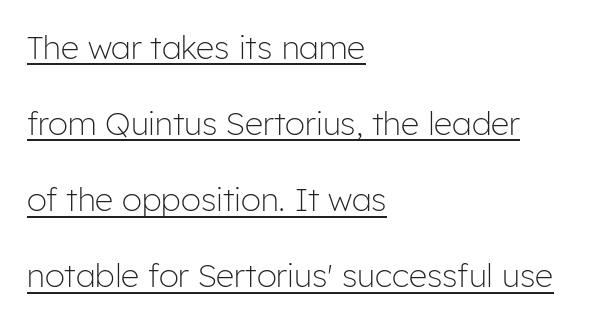
Q: Is the text bold? A: No.
Q: Is the text italic (slanted)? A: No, it is upright.
Q: Is the typeface a serif or a sans-serif typeface? A: Sans-serif.
Q: Is the text underlined? A: Yes.
Q: How is the paragraph aligned? A: Left-aligned.
Q: Is the spacing between letters normal or unusually wide? A: Normal.
Q: Is the spacing between lines tight, normal or loose? A: Loose.
Q: Width (condensed, normal, or wide)? A: Normal.
Q: Stroke contrast? A: Low.
Q: x-height? A: Medium.
Q: Monospaced? A: No.
